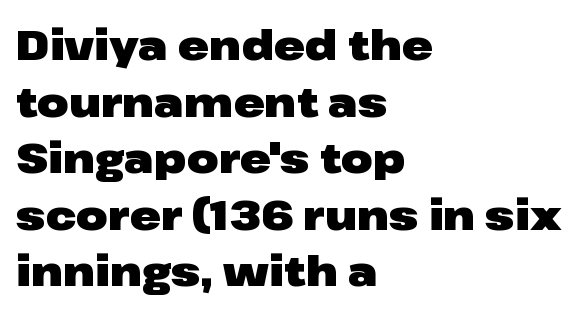
Q: Is the text bold? A: Yes.
Q: Is the text italic (slanted)? A: No, it is upright.
Q: Is the typeface a serif or a sans-serif typeface? A: Sans-serif.
Q: Is the text underlined? A: No.
Q: How is the paragraph aligned? A: Left-aligned.
Q: Is the spacing between letters normal or unusually wide? A: Normal.
Q: Is the spacing between lines tight, normal or loose? A: Normal.
Q: Width (condensed, normal, or wide)? A: Wide.
Q: Stroke contrast? A: Low.
Q: x-height? A: Medium.
Q: Monospaced? A: No.
